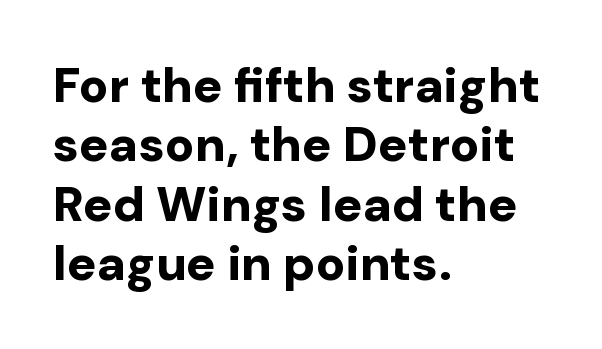
Q: Is the text bold? A: Yes.
Q: Is the text italic (slanted)? A: No, it is upright.
Q: Is the typeface a serif or a sans-serif typeface? A: Sans-serif.
Q: Is the text underlined? A: No.
Q: How is the paragraph aligned? A: Left-aligned.
Q: Is the spacing between letters normal or unusually wide? A: Normal.
Q: Width (condensed, normal, or wide)? A: Normal.
Q: Stroke contrast? A: Low.
Q: x-height? A: Medium.
Q: Monospaced? A: No.
